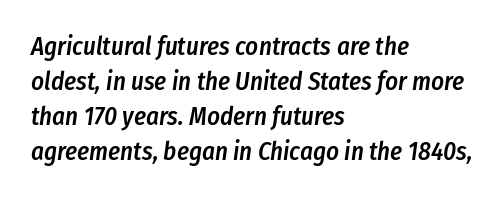
These lines keep a tight, regular rhythm from letter to letter. Is the type slanted? Yes — the strokes lean at a clear angle. Each row of text sits above clean, open space. Typographic density is moderately raised because the face is semibold. The leading is moderate, giving the passage an even texture. Alignment: flush left.
